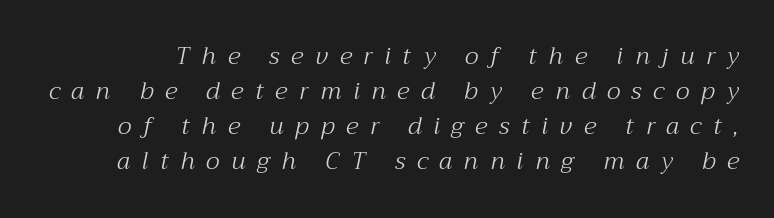
Q: Is the text bold? A: No.
Q: Is the text italic (slanted)? A: Yes, it leans right by about 12 degrees.
Q: Is the text underlined? A: No.
Q: Is the spacing between letters normal or unusually wide? A: Unusually wide.
Q: Is the spacing between lines tight, normal or loose? A: Normal.
